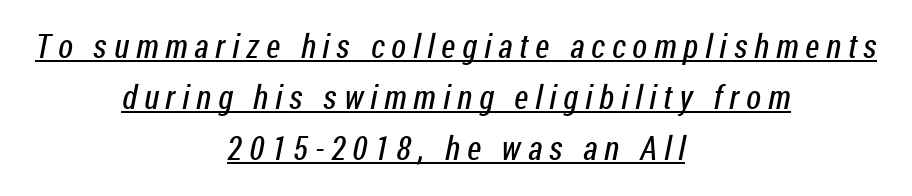
Q: Is the text bold? A: No.
Q: Is the typeface a serif or a sans-serif typeface? A: Sans-serif.
Q: Is the text underlined? A: Yes.
Q: How is the paragraph aligned? A: Centered.
Q: Is the spacing between letters normal or unusually wide? A: Unusually wide.
Q: Is the spacing between lines tight, normal or loose? A: Normal.
Q: Width (condensed, normal, or wide)? A: Condensed.
Q: Stroke contrast? A: Low.
Q: x-height? A: Medium.
Q: Monospaced? A: No.
